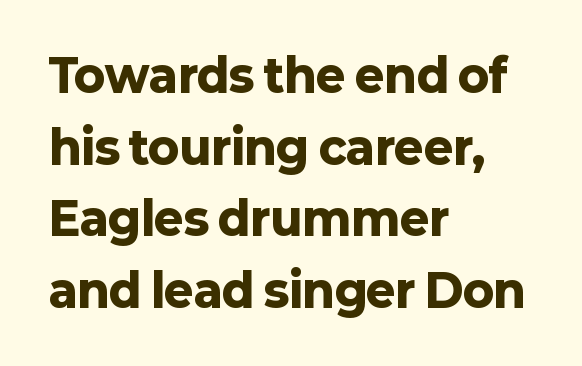
{"serif": "no", "italic": "no", "bold": "yes", "weight": "heavy", "width": "normal", "stroke_contrast": "low", "x_height": "medium", "monospaced": "no", "underline": "no", "align": "left", "line_spacing": "normal", "line_spacing_ratio": 1.59, "letter_spacing": "normal", "letter_spacing_em": 0.0, "glyph_px": 45}
